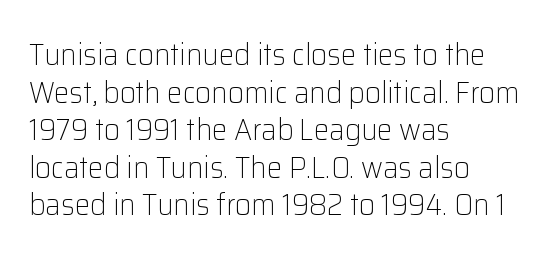
Q: Is the text bold? A: No.
Q: Is the text italic (slanted)? A: No, it is upright.
Q: Is the typeface a serif or a sans-serif typeface? A: Sans-serif.
Q: Is the text underlined? A: No.
Q: How is the paragraph aligned? A: Left-aligned.
Q: Is the spacing between letters normal or unusually wide? A: Normal.
Q: Width (condensed, normal, or wide)? A: Normal.
Q: Stroke contrast? A: Low.
Q: x-height? A: Medium.
Q: Monospaced? A: No.
